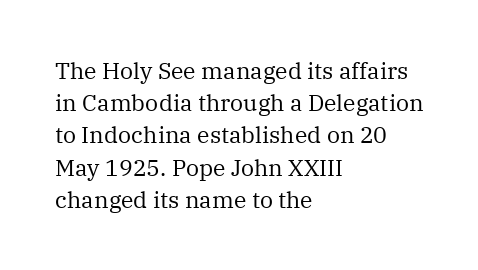
{"italic": "no", "bold": "no", "underline": "no", "align": "left", "line_spacing": "normal", "line_spacing_ratio": 1.4, "letter_spacing": "normal", "letter_spacing_em": 0.0, "glyph_px": 23}
